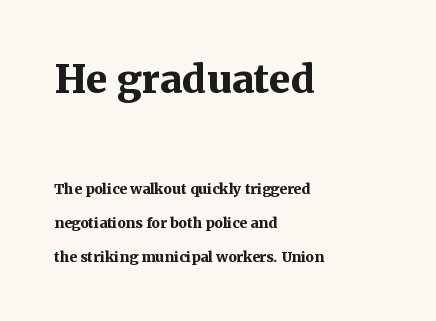
The image shows 39 px bold serif type, upright; set left-aligned, loose line spacing (2.43x), normal letter spacing, not underlined; the first (top) block is 2.79x larger; medium stroke contrast and a medium x-height.
